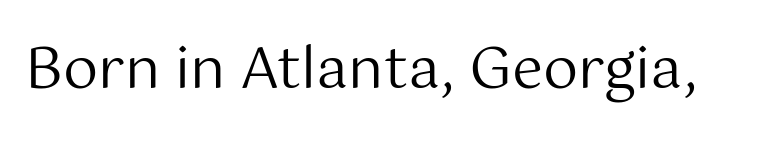
This is sans-serif lettering, the kind often seen on screens and signage. Each letter keeps its own natural width here, so spacing adapts to shape. The type is set solid horizontally, with unmodified tracking. Rule under the text: the space is simply empty.
